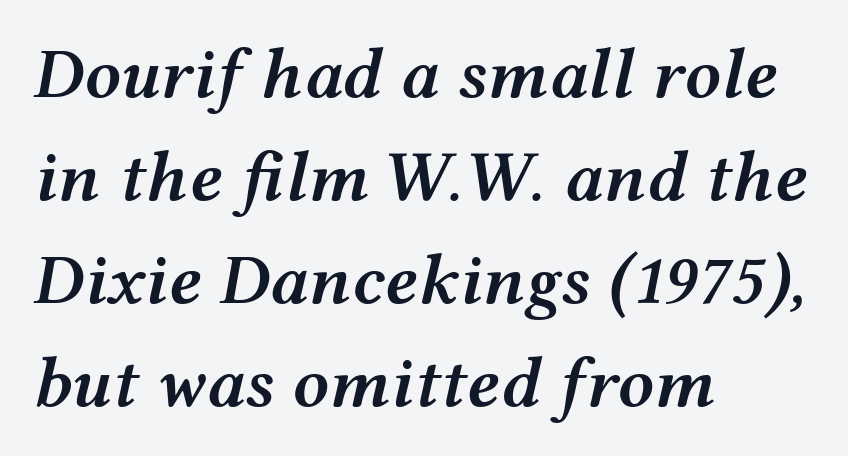
{"italic": "yes", "lean": "right", "slant_degrees": 12, "bold": "semi", "weight": "semibold", "width": "wide", "stroke_contrast": "medium", "x_height": "medium", "monospaced": "no", "underline": "no", "align": "left", "line_spacing": "normal", "line_spacing_ratio": 1.43, "letter_spacing": "normal", "letter_spacing_em": 0.0, "glyph_px": 72}
